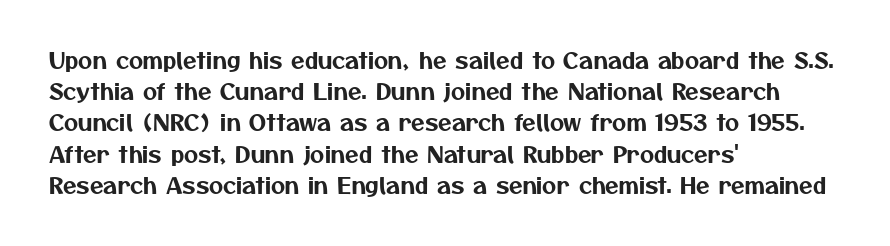
The image shows 22 px text type; set left-aligned, normal line spacing (1.42x), normal letter spacing, not underlined.
